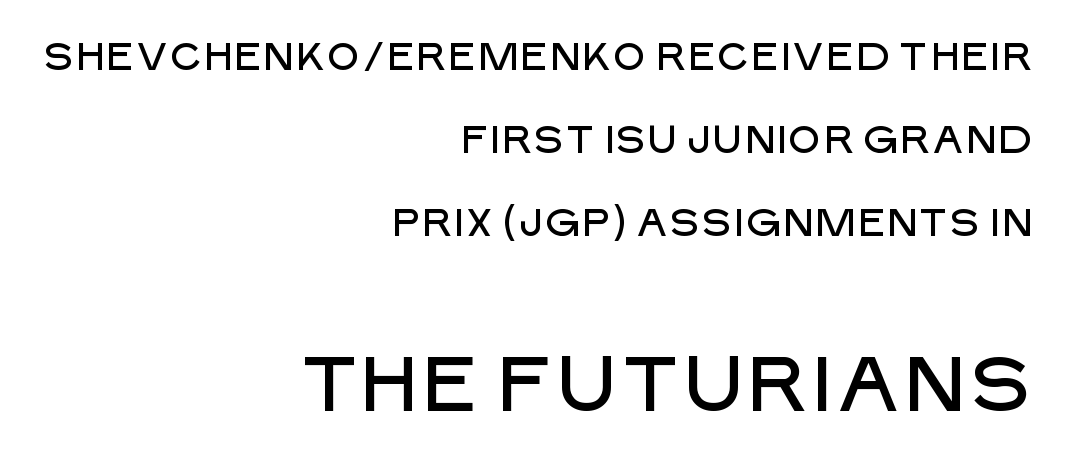
Q: Is the text italic (slanted)? A: No, it is upright.
Q: Is the typeface a serif or a sans-serif typeface? A: Sans-serif.
Q: Is the text underlined? A: No.
Q: How is the paragraph aligned? A: Right-aligned.
Q: Is the spacing between letters normal or unusually wide? A: Normal.
Q: Is the spacing between lines tight, normal or loose? A: Loose.
Q: Which block of text is set in a larger size, the first (top) or the second (bottom)? A: The second (bottom) one.
Q: Width (condensed, normal, or wide)? A: Normal.
Q: Stroke contrast? A: Low.
Q: x-height? A: Large.
Q: Monospaced? A: No.
